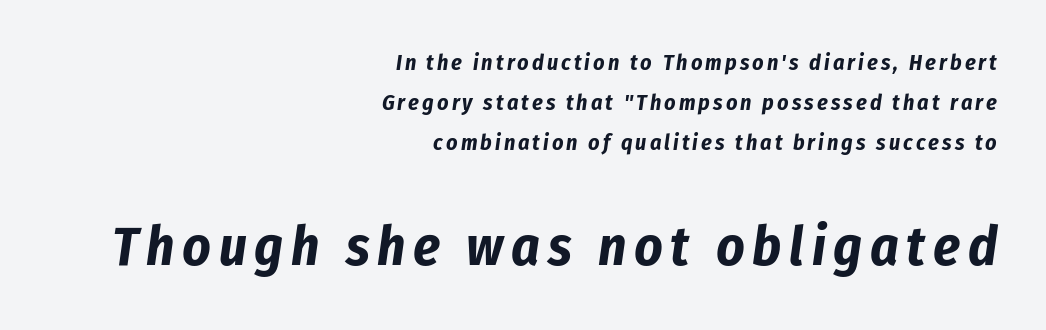
Q: Is the text bold? A: Yes.
Q: Is the text italic (slanted)? A: Yes, it leans right by about 8 degrees.
Q: Is the text underlined? A: No.
Q: How is the paragraph aligned? A: Right-aligned.
Q: Which block of text is set in a larger size, the first (top) or the second (bottom)? A: The second (bottom) one.
Q: Width (condensed, normal, or wide)? A: Condensed.
Q: Stroke contrast? A: Low.
Q: x-height? A: Medium.
Q: Monospaced? A: No.
